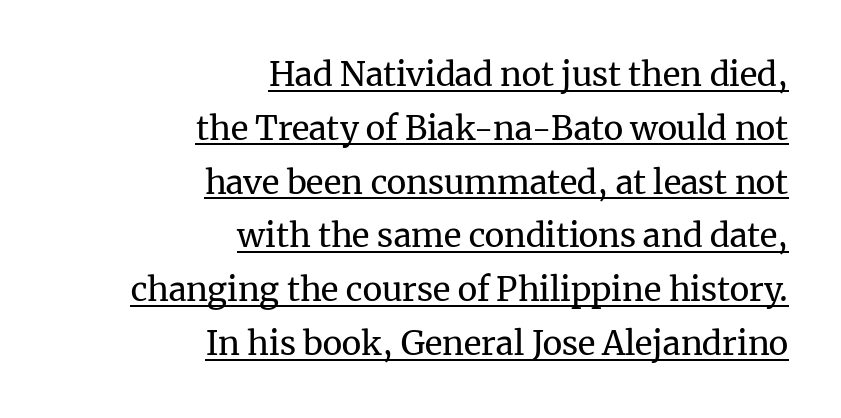
{"serif": "yes", "italic": "no", "bold": "no", "weight": "regular", "width": "normal", "stroke_contrast": "medium", "x_height": "medium", "monospaced": "no", "underline": "yes", "align": "right", "line_spacing": "normal", "line_spacing_ratio": 1.63, "letter_spacing": "normal", "letter_spacing_em": 0.0, "glyph_px": 33}
